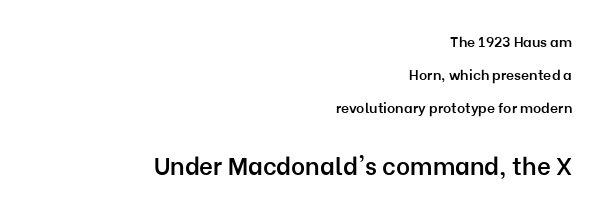
{"italic": "no", "bold": "semi", "underline": "no", "align": "right", "line_spacing": "loose", "line_spacing_ratio": 2.36, "letter_spacing": "normal", "letter_spacing_em": 0.0, "larger_block": "second", "size_ratio": 1.71, "glyph_px": 24}
